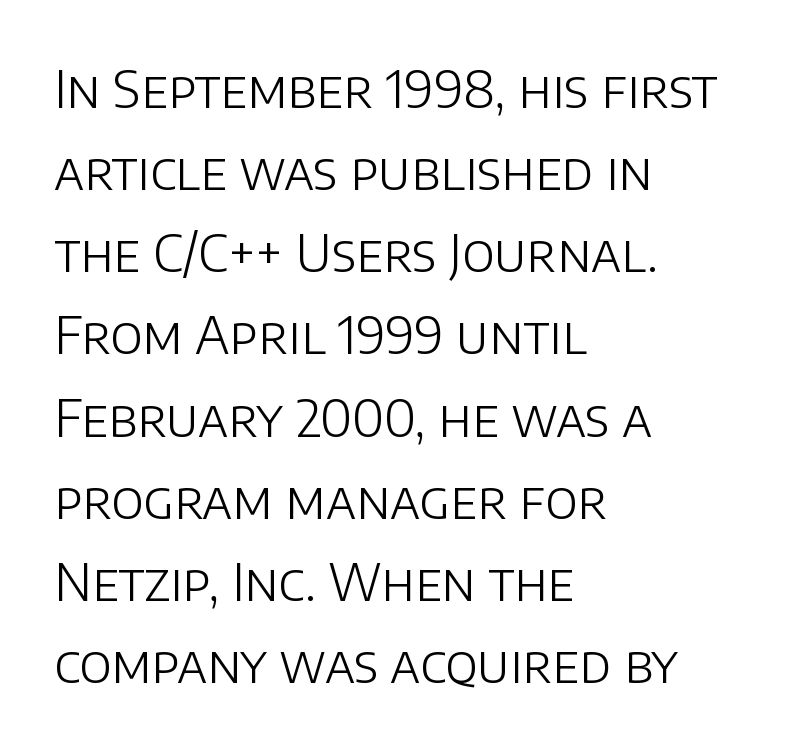
The typesetting does not lean heavy: it is not bold. Each letter's strokes conclude bluntly, with no projecting serifs. The type is set solid horizontally, with unmodified tracking. This is roman type, the default non-slanted kind. Short and long lines alike share a common starting point at left. Descenders are the only things crossing below the line.
